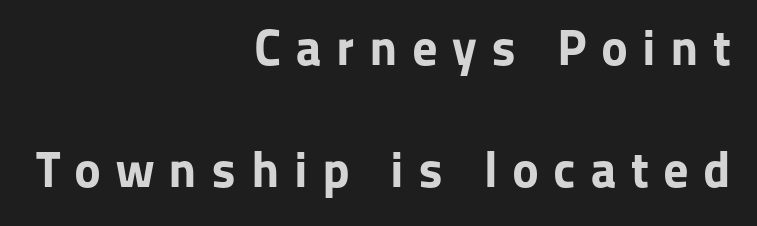
The image shows 51 px bold sans-serif type, upright; set right-aligned, loose line spacing (2.39x), unusually wide letter spacing (+0.28 em), not underlined; low stroke contrast and a medium x-height.
